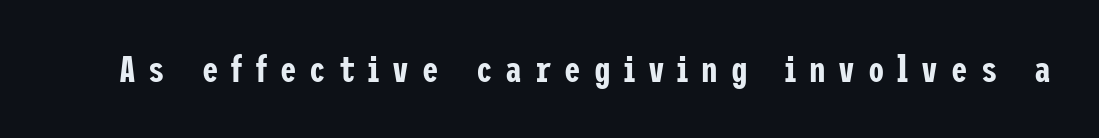
The passage shown is not underscored anywhere. These lines are composed in type without serifs. Style check: upright. The letters are spread apart with noticeably loose tracking.
